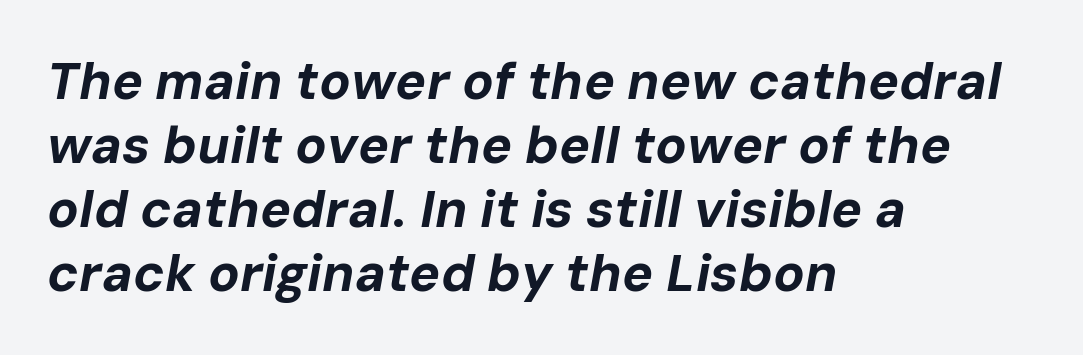
{"italic": "yes", "lean": "right", "slant_degrees": 10, "bold": "yes", "weight": "bold", "width": "normal", "stroke_contrast": "low", "x_height": "medium", "monospaced": "no", "underline": "no", "align": "left", "line_spacing_ratio": 1.23, "letter_spacing": "normal", "letter_spacing_em": 0.0, "glyph_px": 52}
